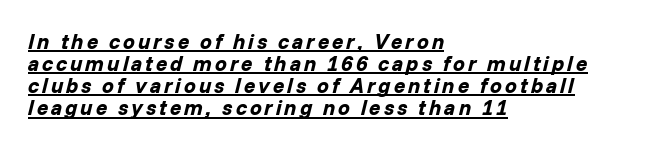
Q: Is the text bold? A: Yes.
Q: Is the text italic (slanted)? A: Yes, it leans right by about 14 degrees.
Q: Is the text underlined? A: Yes.
Q: How is the paragraph aligned? A: Left-aligned.
Q: Is the spacing between lines tight, normal or loose? A: Tight.
